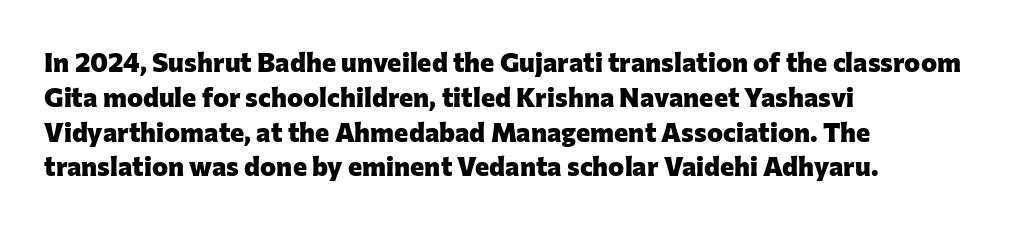
{"italic": "no", "bold": "yes", "underline": "no", "align": "left", "line_spacing": "normal", "line_spacing_ratio": 1.29, "letter_spacing": "normal", "letter_spacing_em": 0.0, "glyph_px": 27}
